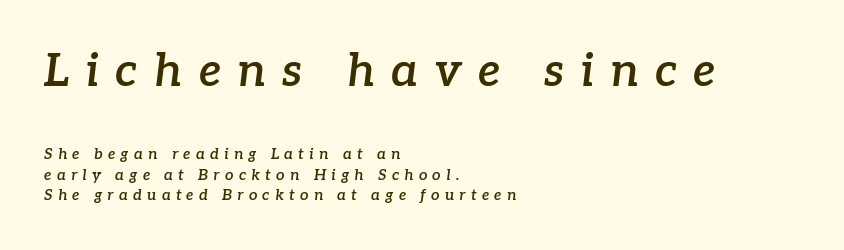
The face used here is a semibold: visibly heavier than regular, lighter than bold. Notice how the passage keeps a crisp vertical edge on the left only. The typeface chosen for these lines features serifs. Each word looks stretched out because of the extra space between its letters. Type without underlining. This block has exactly the height ordinary leading produces.
